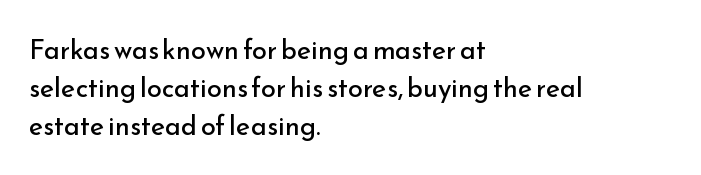
Short note: letters normally spaced. These lines are set flush left with a ragged right edge. The passage shown is not bold in any degree. Rows of type keep a routine distance in the vertical direction. This is the regular roman posture of the typeface.
